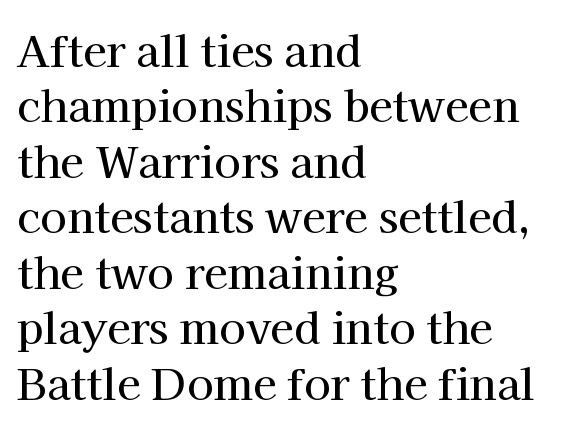
Each letter keeps its own natural width here, so spacing adapts to shape. Posture: straight, roman, zero tilt. Underline: absent. Evenly set lines give the paragraph a standard silhouette. Is the letter spacing exaggerated? No — it looks like the ordinary default.
